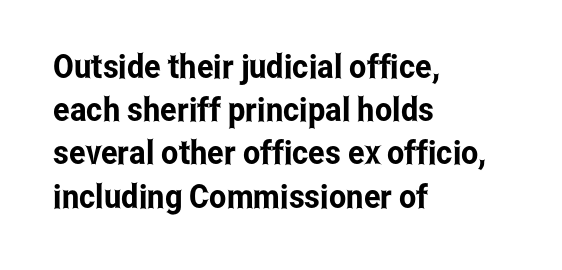
{"serif": "no", "italic": "no", "width": "condensed", "stroke_contrast": "low", "x_height": "medium", "monospaced": "no", "underline": "no", "align": "left", "line_spacing": "normal", "line_spacing_ratio": 1.31, "letter_spacing": "normal", "letter_spacing_em": 0.0, "glyph_px": 33}
